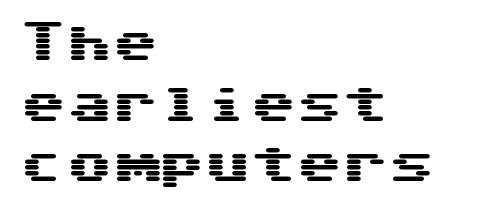
A sans-serif font was chosen for this passage. The baseline area is clear. In terms of leading, this rendering sits right in the middle. Left-aligned paragraph, ragged on the right. A typesetter would call this monospace, since all characters share one set width. It's the straight-up-and-down kind of type.
